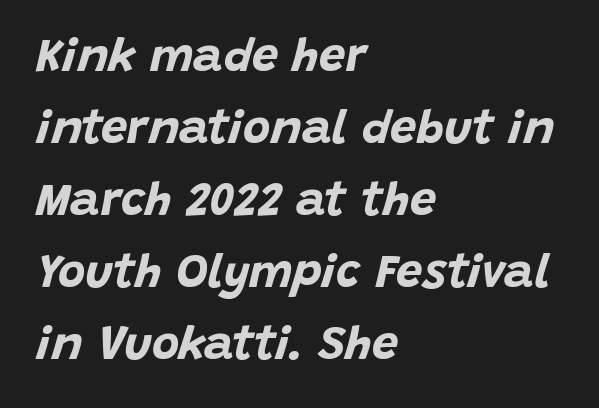
Q: Is the text bold? A: Yes.
Q: Is the text italic (slanted)? A: Yes, it leans right by about 15 degrees.
Q: Is the text underlined? A: No.
Q: How is the paragraph aligned? A: Left-aligned.
Q: Is the spacing between letters normal or unusually wide? A: Normal.
Q: Is the spacing between lines tight, normal or loose? A: Normal.
Q: Width (condensed, normal, or wide)? A: Normal.
Q: Stroke contrast? A: Low.
Q: x-height? A: Large.
Q: Monospaced? A: No.
